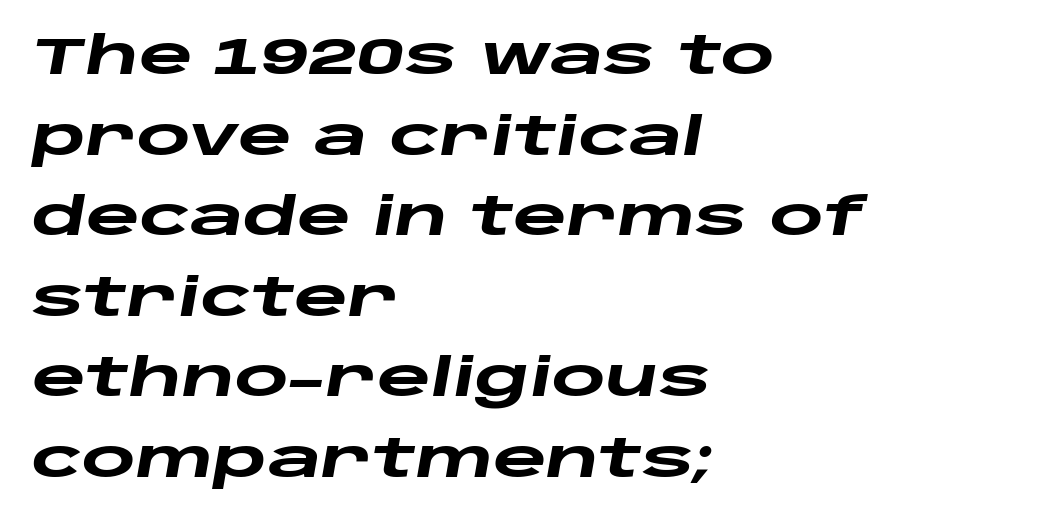
Q: Is the text bold? A: Yes.
Q: Is the text italic (slanted)? A: Yes, it leans right by about 10 degrees.
Q: Is the text underlined? A: No.
Q: How is the paragraph aligned? A: Left-aligned.
Q: Is the spacing between letters normal or unusually wide? A: Normal.
Q: Is the spacing between lines tight, normal or loose? A: Normal.
Q: Width (condensed, normal, or wide)? A: Wide.
Q: Stroke contrast? A: Low.
Q: x-height? A: Large.
Q: Monospaced? A: No.
